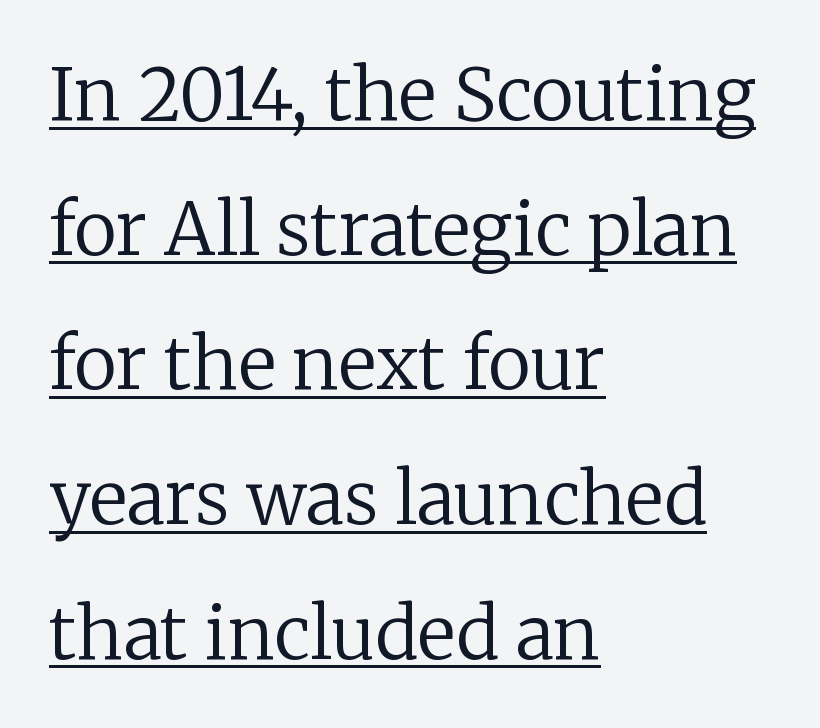
The image shows 72 px regular-weight serif type, upright; set left-aligned, line spacing 1.87x, normal letter spacing, underlined; low stroke contrast and a medium x-height.
